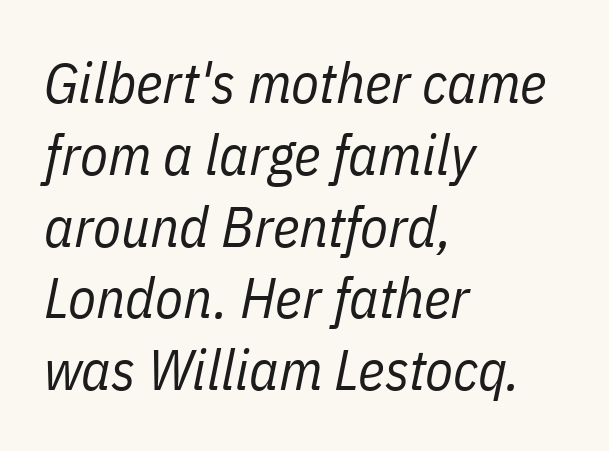
Notice how the passage keeps a crisp vertical edge on the left only. A typesetter would call this leading conventional body-copy spacing. Spacing verdict: proportional, widths tailored to each character. Decoration check: the copy has no underline.
